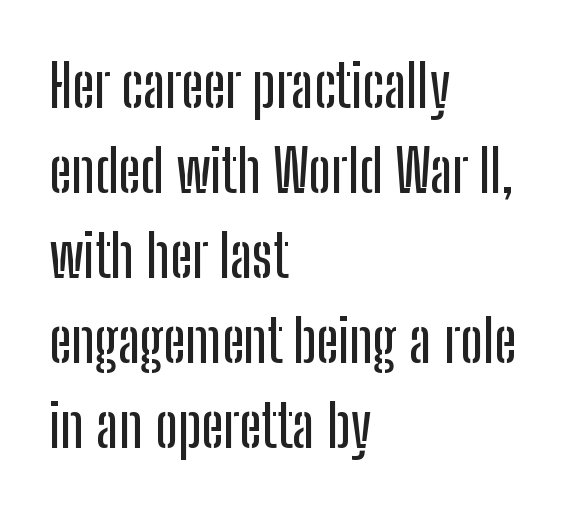
{"serif": "no", "italic": "no", "width": "condensed", "stroke_contrast": "low", "x_height": "medium", "monospaced": "no", "underline": "no", "align": "left", "line_spacing": "normal", "line_spacing_ratio": 1.44, "letter_spacing": "normal", "letter_spacing_em": 0.0, "glyph_px": 59}
